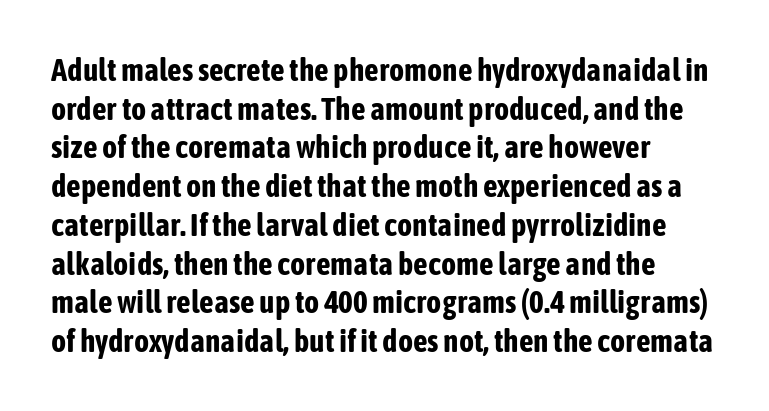
Q: Is the text bold? A: Yes.
Q: Is the text italic (slanted)? A: No, it is upright.
Q: Is the typeface a serif or a sans-serif typeface? A: Sans-serif.
Q: Is the text underlined? A: No.
Q: How is the paragraph aligned? A: Left-aligned.
Q: Is the spacing between letters normal or unusually wide? A: Normal.
Q: Width (condensed, normal, or wide)? A: Condensed.
Q: Stroke contrast? A: Low.
Q: x-height? A: Medium.
Q: Monospaced? A: No.
